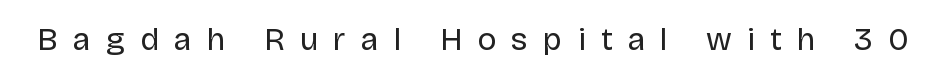
A quiet, ordinary-to-light weight characterises the typeface. The font family rendered here belongs to the sans-serif group. The letters advance in unequal steps, a hallmark of proportional type. The type is letterspaced generously, with wide tracking. Anything drawn beneath the words? Only blank space. These lines were composed using upright roman letters.
